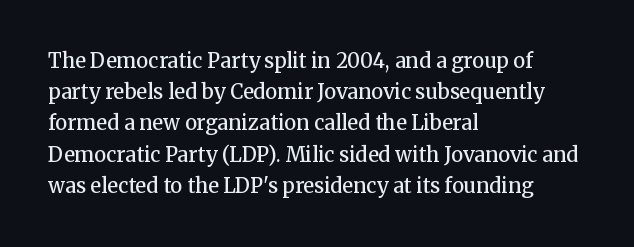
The image shows 20 px text type, upright; set left-aligned, normal line spacing (1.56x), normal letter spacing, not underlined.
